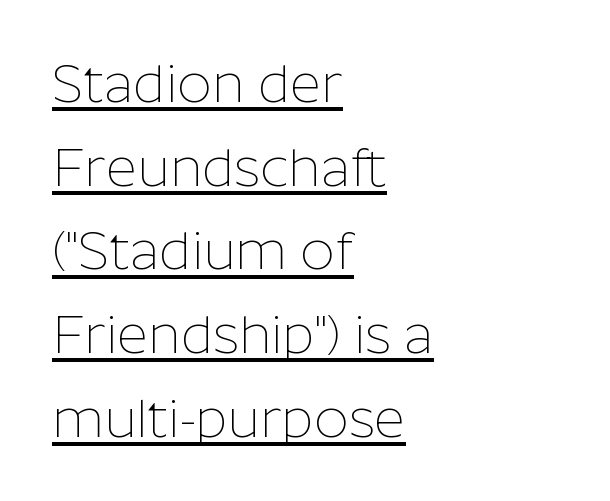
Is this a sans? Yes — the strokes have no serifs. The font sits on the lighter half of the weight spectrum, regular included. The lettering stays uniformly vertical, giving the passage a roman look. Spacing verdict: proportional, widths tailored to each character. These lines are set flush left with a ragged right edge. Short note: letters normally spaced.
